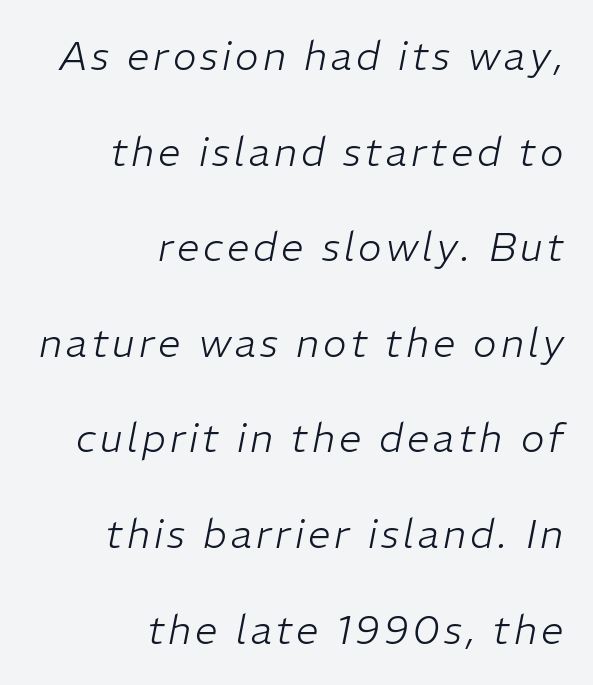
Q: Is the text bold? A: No.
Q: Is the text italic (slanted)? A: Yes, it leans right by about 11 degrees.
Q: Is the text underlined? A: No.
Q: How is the paragraph aligned? A: Right-aligned.
Q: Is the spacing between lines tight, normal or loose? A: Loose.
Q: Width (condensed, normal, or wide)? A: Normal.
Q: Stroke contrast? A: Low.
Q: x-height? A: Medium.
Q: Monospaced? A: No.
